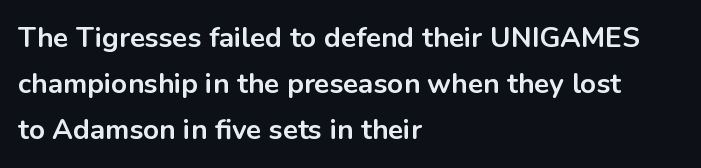
Underline: absent. This sample is left-justified, so line endings fall wherever the words run out. The typography opts for an upright posture over an oblique one. Chunky letters — that's bold for sure.
